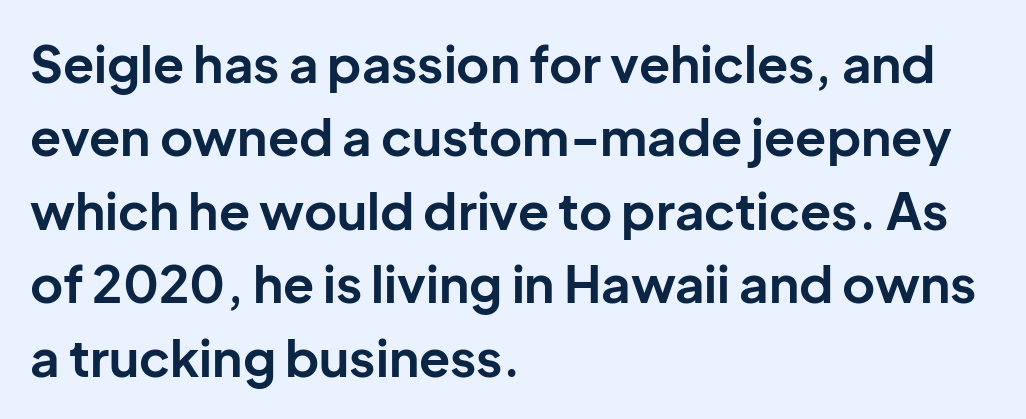
Character widths vary here, with narrow letters taking less room than wide ones. This rendering leaves character spacing at its baseline value. The text was rendered using a sans face with plain stroke endings. The text block is weighted toward the left margin, trailing off unevenly rightward.
